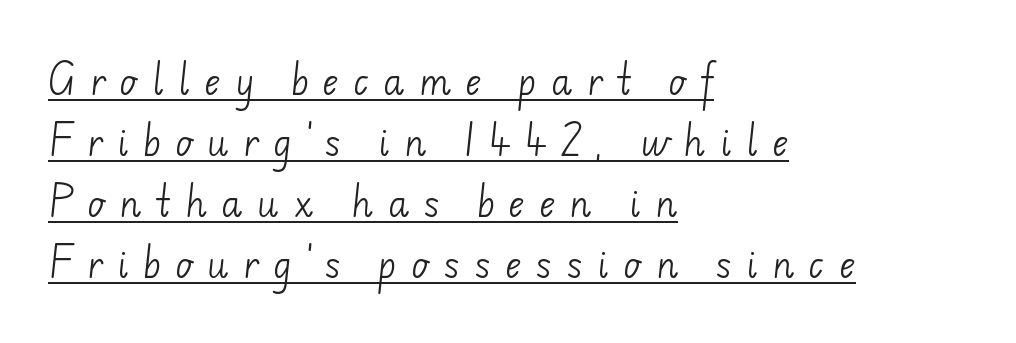
The image shows 35 px light sans-serif type; set left-aligned, line spacing 1.74x, unusually wide letter spacing (+0.4 em), underlined; low stroke contrast and a small x-height.
